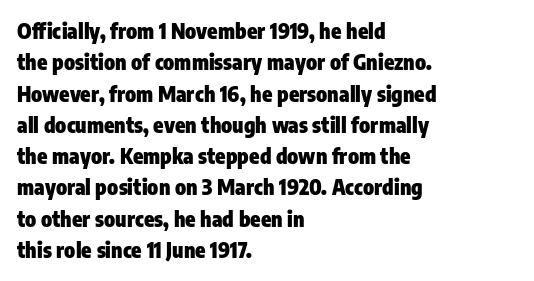
The passage shown is emphatically bold. The specimen reads as upright at a glance. Alignment: flush left. What stands out about the letter spacing? Nothing — it is the standard amount. The block of text has a typical density, with ordinary space between rows. The words here are not underlined.
